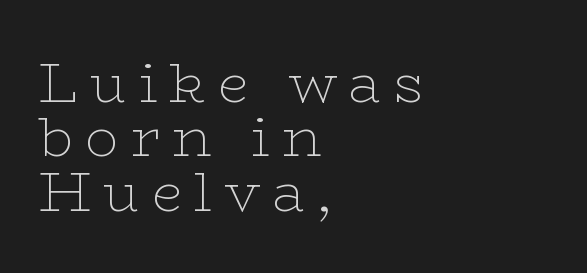
{"serif": "yes", "italic": "no", "bold": "no", "weight": "thin", "width": "wide", "stroke_contrast": "low", "x_height": "medium", "monospaced": "no", "underline": "no", "align": "left", "line_spacing": "tight", "line_spacing_ratio": 0.97, "letter_spacing": "wide", "letter_spacing_em": 0.21, "glyph_px": 56}
